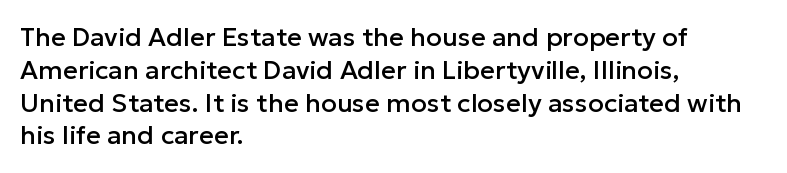
Q: Is the text italic (slanted)? A: No, it is upright.
Q: Is the text underlined? A: No.
Q: How is the paragraph aligned? A: Left-aligned.
Q: Is the spacing between letters normal or unusually wide? A: Normal.
Q: Is the spacing between lines tight, normal or loose? A: Normal.
